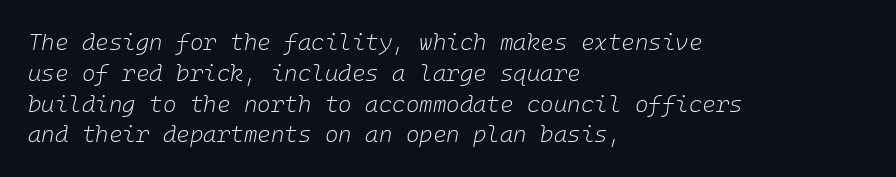
{"italic": "yes", "lean": "right", "slant_degrees": 10, "bold": "no", "underline": "no", "align": "left", "line_spacing": "normal", "line_spacing_ratio": 1.34, "letter_spacing": "normal", "letter_spacing_em": 0.0, "glyph_px": 23}
